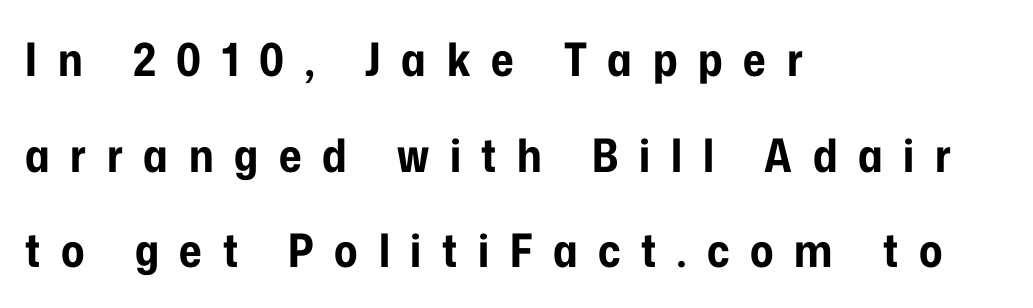
Q: Is the text bold? A: Yes.
Q: Is the text italic (slanted)? A: No, it is upright.
Q: Is the typeface a serif or a sans-serif typeface? A: Sans-serif.
Q: Is the text underlined? A: No.
Q: How is the paragraph aligned? A: Left-aligned.
Q: Is the spacing between letters normal or unusually wide? A: Unusually wide.
Q: Is the spacing between lines tight, normal or loose? A: Loose.
Q: Width (condensed, normal, or wide)? A: Condensed.
Q: Stroke contrast? A: Low.
Q: x-height? A: Medium.
Q: Monospaced? A: No.
